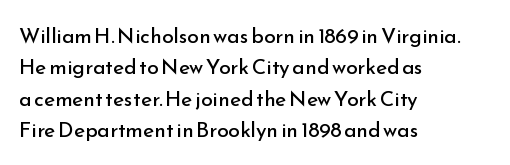
{"italic": "no", "bold": "no", "underline": "no", "align": "left", "line_spacing": "normal", "line_spacing_ratio": 1.49, "letter_spacing": "normal", "letter_spacing_em": 0.0, "glyph_px": 21}
